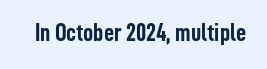
{"italic": "no", "bold": "yes", "underline": "no", "letter_spacing": "normal", "letter_spacing_em": 0.0, "glyph_px": 25}
